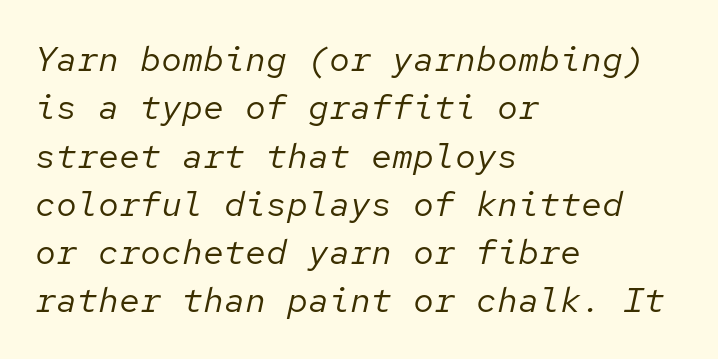
Q: Is the text bold? A: No.
Q: Is the text italic (slanted)? A: Yes, it leans right by about 12 degrees.
Q: Is the text underlined? A: No.
Q: How is the paragraph aligned? A: Left-aligned.
Q: Is the spacing between letters normal or unusually wide? A: Normal.
Q: Is the spacing between lines tight, normal or loose? A: Normal.
Q: Width (condensed, normal, or wide)? A: Normal.
Q: Stroke contrast? A: Low.
Q: x-height? A: Medium.
Q: Monospaced? A: Yes.
